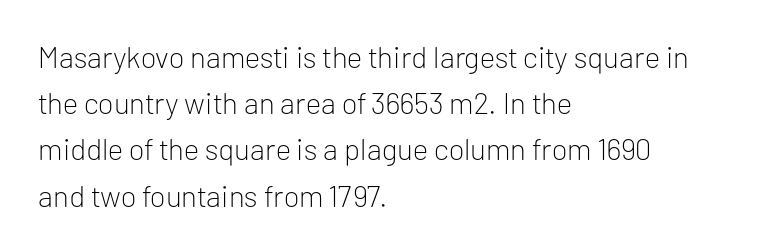
Q: Is the text bold? A: No.
Q: Is the text italic (slanted)? A: No, it is upright.
Q: Is the typeface a serif or a sans-serif typeface? A: Sans-serif.
Q: Is the text underlined? A: No.
Q: How is the paragraph aligned? A: Left-aligned.
Q: Is the spacing between letters normal or unusually wide? A: Normal.
Q: Is the spacing between lines tight, normal or loose? A: Normal.
Q: Width (condensed, normal, or wide)? A: Normal.
Q: Stroke contrast? A: Low.
Q: x-height? A: Medium.
Q: Monospaced? A: No.
